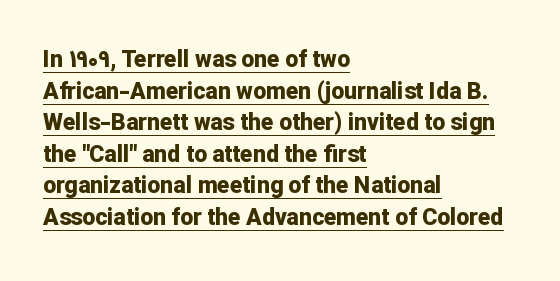
On the weight axis this lands at bold, roughly 700. Looks like someone drew a line under every word here. The letterforms sit shoulder to shoulder at normal distance. The space between consecutive lines is moderate. Compared with a centered layout, this one pins lines to the left instead. A roman cut, with each character standing at attention.
